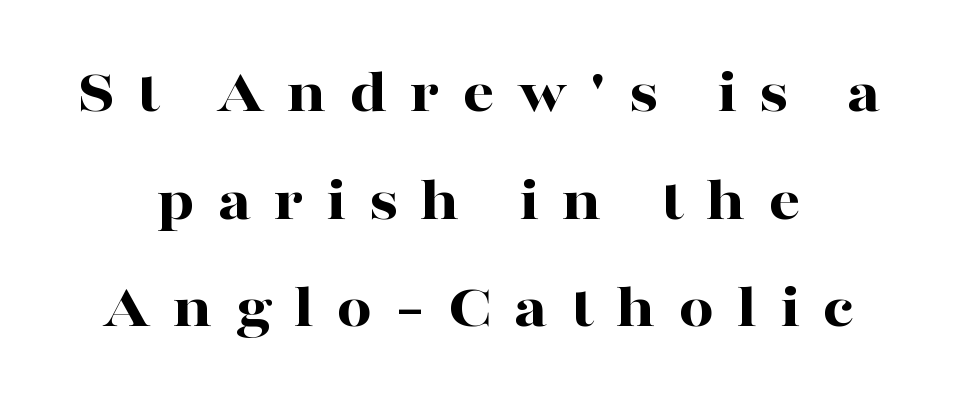
Q: Is the text bold? A: Yes.
Q: Is the text italic (slanted)? A: No, it is upright.
Q: Is the typeface a serif or a sans-serif typeface? A: Serif.
Q: Is the text underlined? A: No.
Q: Is the spacing between letters normal or unusually wide? A: Unusually wide.
Q: Width (condensed, normal, or wide)? A: Wide.
Q: Stroke contrast? A: High.
Q: x-height? A: Medium.
Q: Monospaced? A: No.
